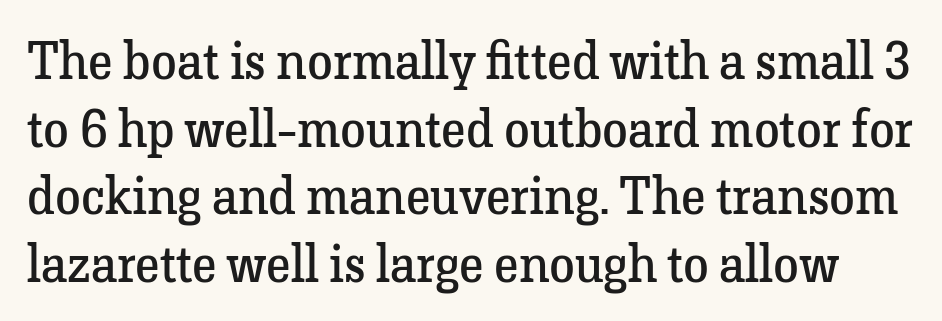
Little horizontal feet cap the strokes, marking this as serif type. One glance says typical: line gaps are just what's usual. The space beneath each line is pristine and unruled. Ordinary non-slanted type is in use. The cut favours lightness, reaching ordinary text weight at its darkest.
